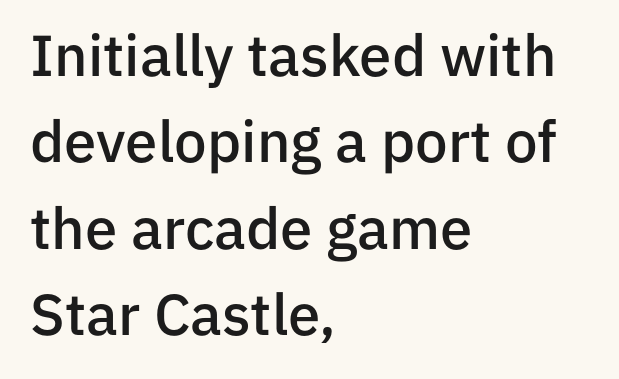
Reading down the block, your eye returns to a fixed left position each line. Just letters on the line, the space beneath them empty. Is this a fixed-width face? No — the glyphs have proportional, varying widths. A bit beefed up — I'd call it semibold rather than bold. Unlike italic type, these characters show no tilt at all.
